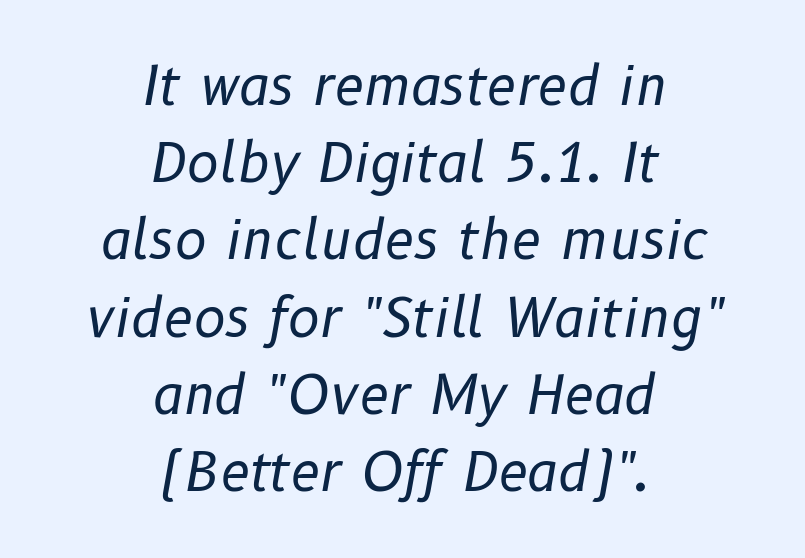
{"italic": "yes", "lean": "right", "slant_degrees": 10, "bold": "no", "weight": "regular", "width": "normal", "stroke_contrast": "low", "x_height": "medium", "monospaced": "no", "underline": "no", "align": "center", "line_spacing": "normal", "line_spacing_ratio": 1.43, "letter_spacing": "normal", "letter_spacing_em": 0.0, "glyph_px": 54}
